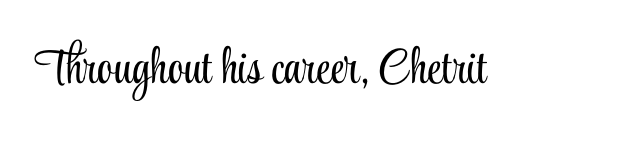
These lines are composed in type with serifs. The font sits on the lighter half of the weight spectrum, regular included. Here the designer chose a conventional face with non-uniform glyph widths. Glyph-to-glyph distance matches everyday printed text. The zone under the glyphs is completely vacant.
